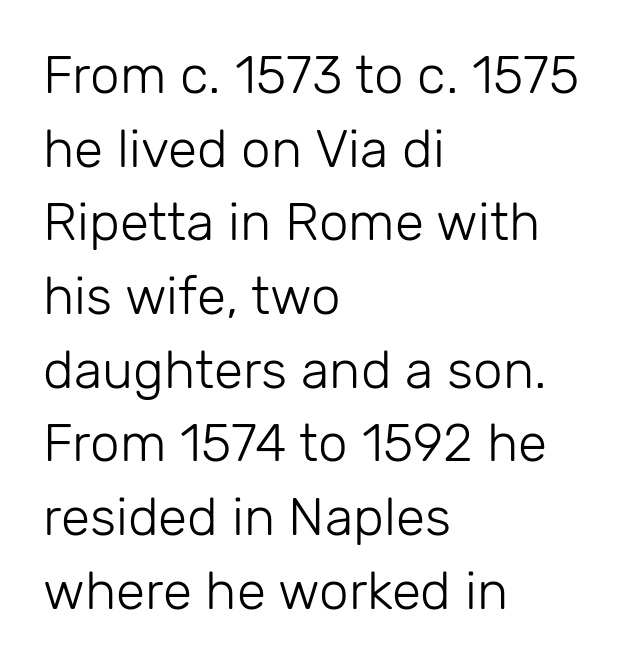
{"serif": "no", "italic": "no", "bold": "no", "weight": "light", "width": "normal", "stroke_contrast": "low", "x_height": "medium", "monospaced": "no", "underline": "no", "align": "left", "line_spacing": "normal", "line_spacing_ratio": 1.39, "letter_spacing": "normal", "letter_spacing_em": 0.0, "glyph_px": 53}
